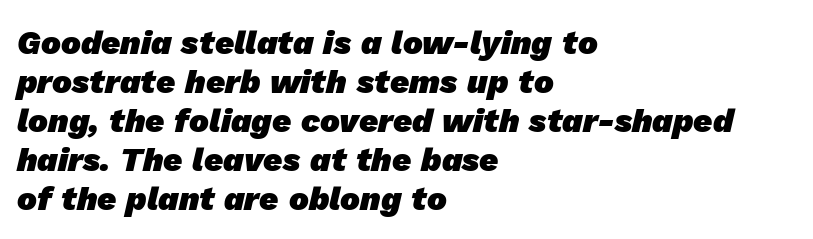
Q: Is the text bold? A: Yes.
Q: Is the typeface a serif or a sans-serif typeface? A: Sans-serif.
Q: Is the text underlined? A: No.
Q: How is the paragraph aligned? A: Left-aligned.
Q: Is the spacing between letters normal or unusually wide? A: Normal.
Q: Width (condensed, normal, or wide)? A: Normal.
Q: Stroke contrast? A: Low.
Q: x-height? A: Medium.
Q: Monospaced? A: No.
